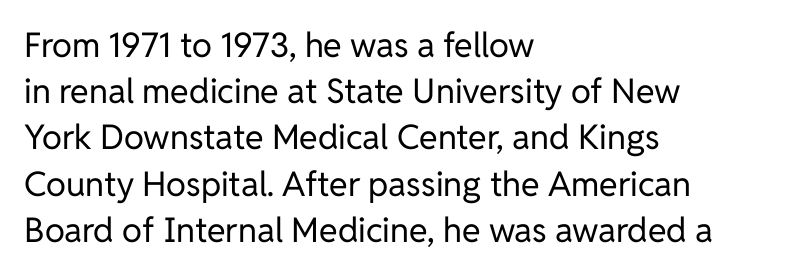
The image shows 34 px regular-weight sans-serif type, upright; set left-aligned, normal line spacing (1.36x), normal letter spacing, not underlined; low stroke contrast and a medium x-height.
